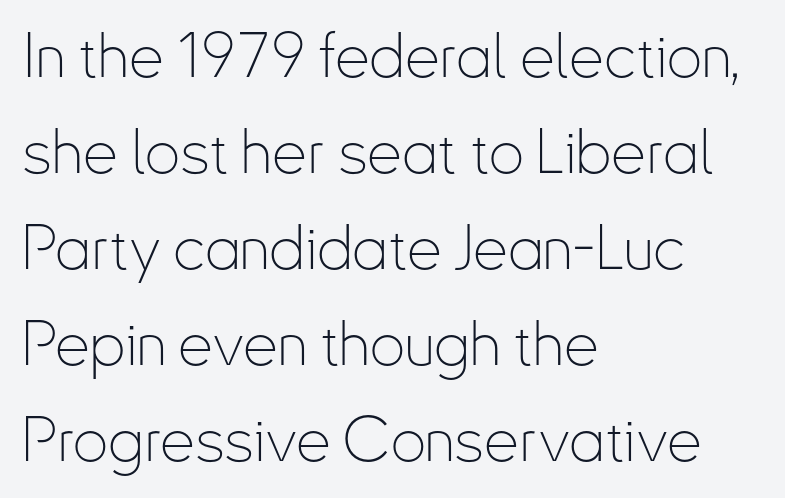
The image shows 62 px thin, condensed sans-serif type, upright; set left-aligned, normal line spacing (1.55x), normal letter spacing, not underlined; low stroke contrast and a small x-height.
